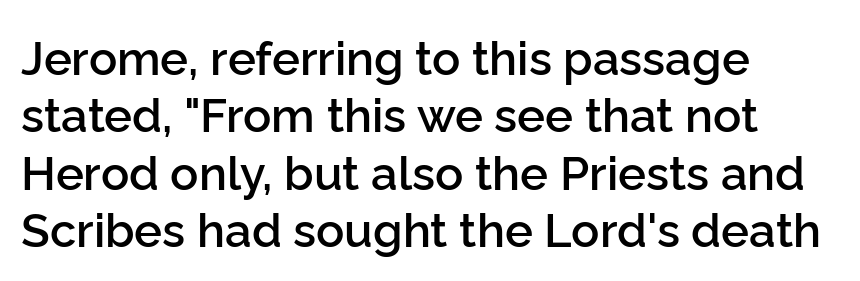
{"serif": "no", "italic": "no", "bold": "semi", "weight": "semibold", "width": "normal", "stroke_contrast": "low", "x_height": "medium", "monospaced": "no", "underline": "no", "align": "left", "line_spacing_ratio": 1.22, "letter_spacing": "normal", "letter_spacing_em": 0.0, "glyph_px": 47}
